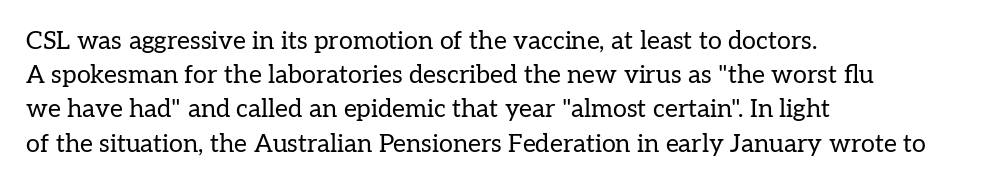
The area under the type is left untouched. A roman cut, with each character standing at attention. Observe the ordinary spacing: letters are neighbours, not strangers. Notice how the passage keeps a crisp vertical edge on the left only.
